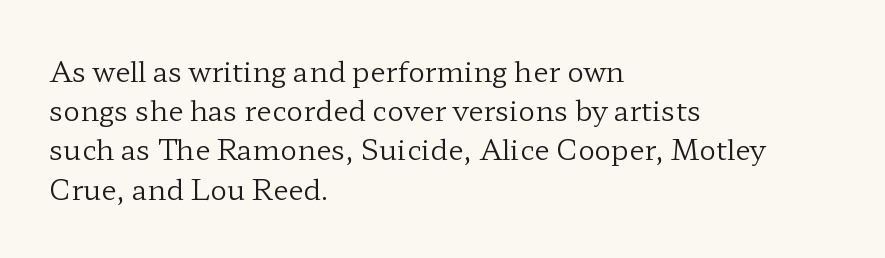
{"serif": "yes", "italic": "no", "bold": "no", "weight": "regular", "width": "wide", "stroke_contrast": "low", "x_height": "medium", "monospaced": "no", "underline": "no", "align": "left", "line_spacing": "normal", "line_spacing_ratio": 1.4, "letter_spacing": "normal", "letter_spacing_em": 0.0, "glyph_px": 28}
